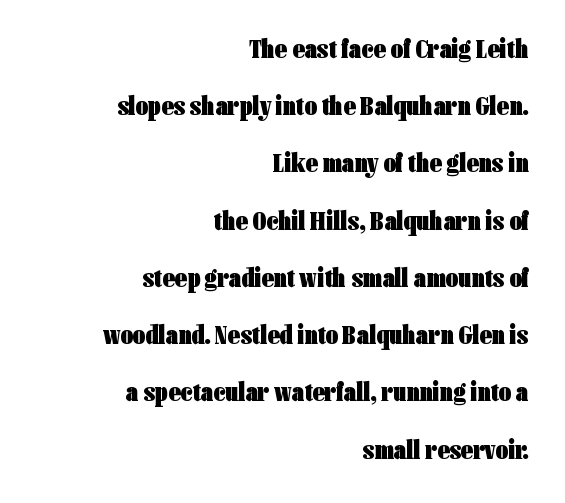
{"italic": "no", "bold": "yes", "underline": "no", "align": "right", "line_spacing": "loose", "line_spacing_ratio": 2.12, "letter_spacing": "normal", "letter_spacing_em": 0.0, "glyph_px": 27}
